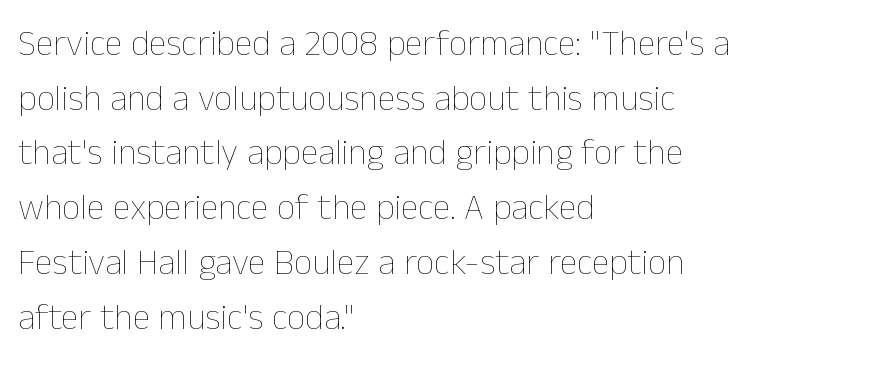
The string is rendered with underlining switched off. Each letter keeps its own natural width here, so spacing adapts to shape. This sample is left-justified, so line endings fall wherever the words run out. The vertical gap from one line to the next is medium.
